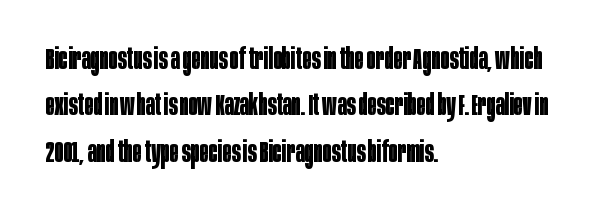
Character widths vary here, with narrow letters taking less room than wide ones. No feet cap the strokes, marking this as sans-serif type. A typesetter would call this leading conventional body-copy spacing. The tracking reads as untouched default to a designer's eye. Italic: no, the glyphs are upright roman.
